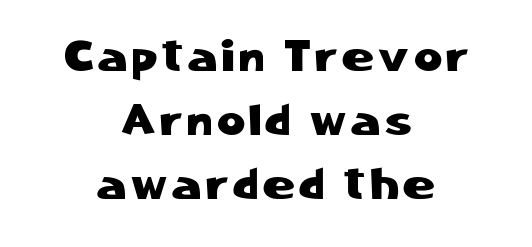
{"serif": "no", "italic": "no", "width": "normal", "stroke_contrast": "low", "x_height": "medium", "monospaced": "no", "underline": "no", "align": "center", "line_spacing": "normal", "line_spacing_ratio": 1.49, "glyph_px": 43}
